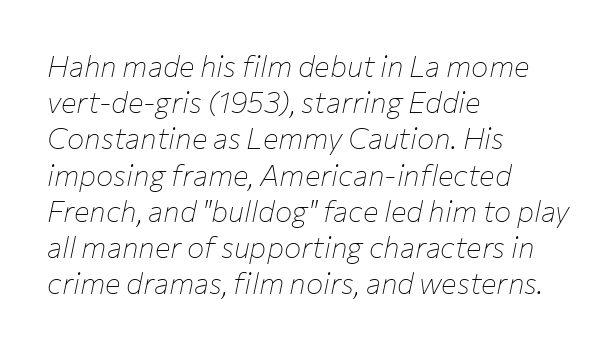
Q: Is the text bold? A: No.
Q: Is the text italic (slanted)? A: Yes, it leans right by about 12 degrees.
Q: Is the text underlined? A: No.
Q: How is the paragraph aligned? A: Left-aligned.
Q: Is the spacing between letters normal or unusually wide? A: Normal.
Q: Is the spacing between lines tight, normal or loose? A: Normal.
Q: Width (condensed, normal, or wide)? A: Normal.
Q: Stroke contrast? A: Low.
Q: x-height? A: Medium.
Q: Monospaced? A: No.
